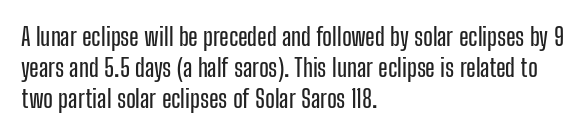
The image shows 25 px text type, upright; set left-aligned, line spacing 1.24x, normal letter spacing, not underlined.
